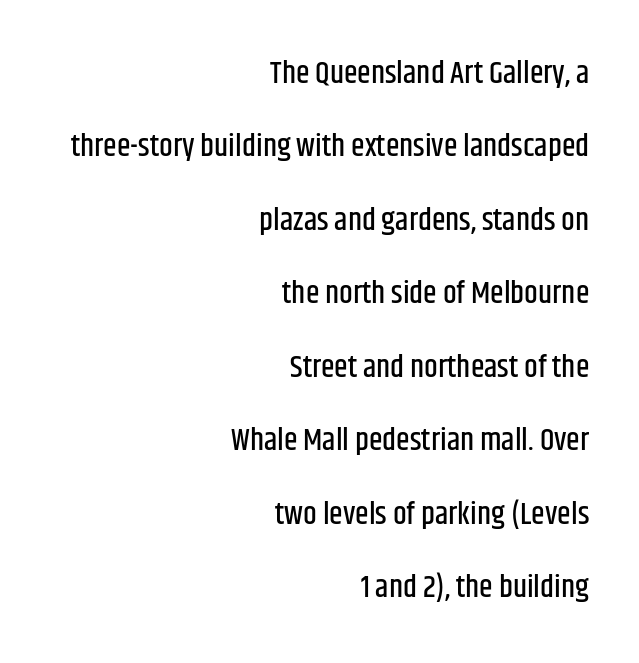
The image shows 31 px condensed sans-serif type, upright; set right-aligned, loose line spacing (2.37x), normal letter spacing, not underlined; low stroke contrast and a large x-height.
